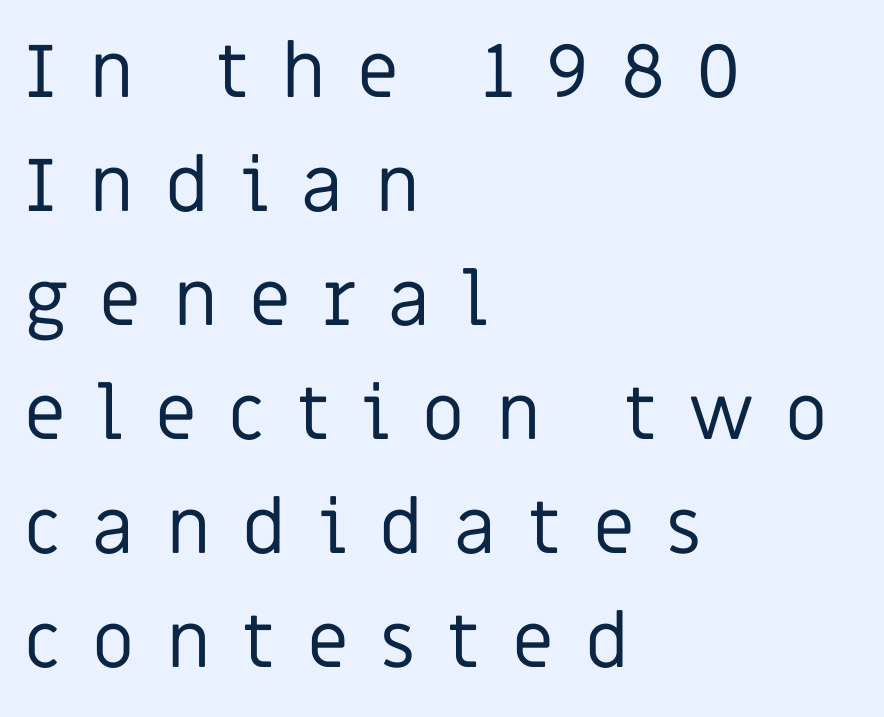
{"serif": "no", "italic": "no", "bold": "no", "weight": "regular", "width": "normal", "stroke_contrast": "low", "x_height": "large", "monospaced": "no", "underline": "no", "align": "left", "line_spacing": "normal", "line_spacing_ratio": 1.52, "letter_spacing": "wide", "letter_spacing_em": 0.42, "glyph_px": 75}
